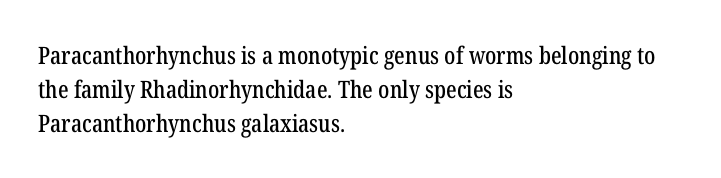
The image shows 24 px text type, upright; set left-aligned, normal line spacing (1.41x), normal letter spacing, not underlined.
